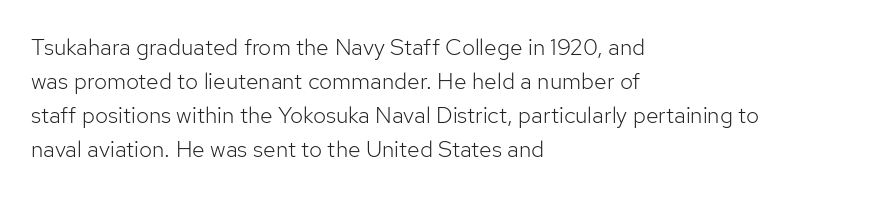
The type sits square on the baseline with zero lean. Stem width sits at or under what a default text font uses. Horizontally, the lines are justified to the leading edge only. This sample keeps an unexceptional amount of space between lines. The space beneath each line is pristine and unruled. There is no visible air inserted between adjacent glyphs.
